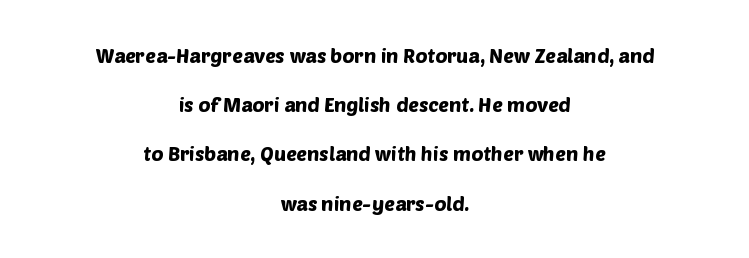
Inter-character spacing is left at the font's built-in metrics. Each line is balanced around a shared central axis. The passage shown stacks its lines with a broad gap. The zone under the glyphs is completely vacant.
